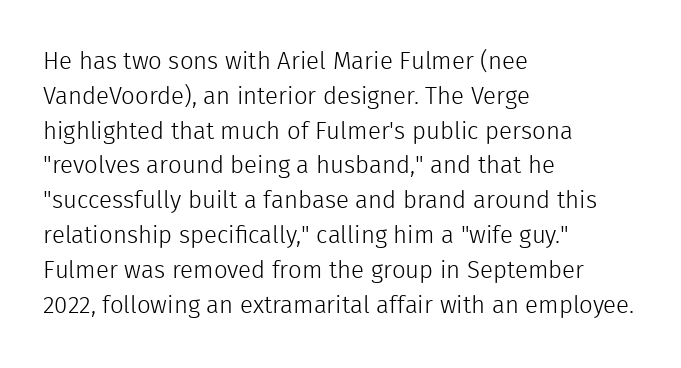
{"italic": "no", "bold": "no", "underline": "no", "align": "left", "line_spacing": "normal", "line_spacing_ratio": 1.45, "letter_spacing": "normal", "letter_spacing_em": 0.0, "glyph_px": 24}
